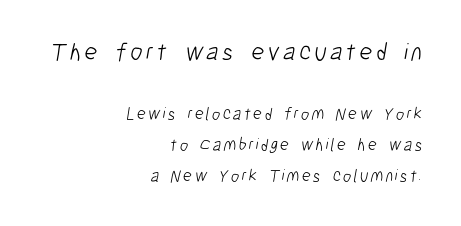
Q: Is the text bold? A: No.
Q: Is the text underlined? A: No.
Q: How is the paragraph aligned? A: Right-aligned.
Q: Which block of text is set in a larger size, the first (top) or the second (bottom)? A: The first (top) one.
